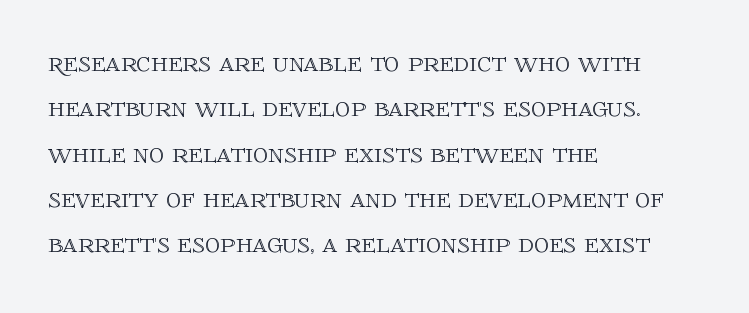
Evenly set lines give the paragraph a standard silhouette. A typesetter would mark this as roman, not italic. Inter-character spacing is left at the font's built-in metrics. Glance below the letters and you will spot only blank space.
